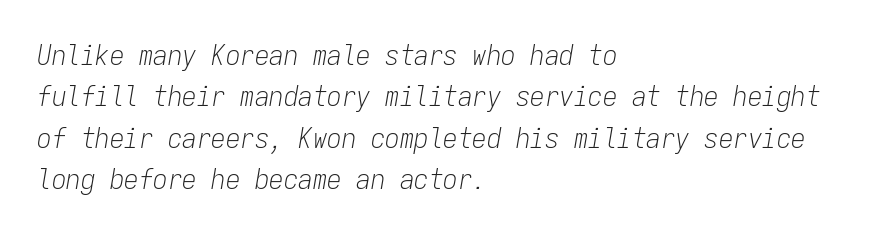
Q: Is the text bold? A: No.
Q: Is the text italic (slanted)? A: Yes, it leans right by about 9 degrees.
Q: Is the text underlined? A: No.
Q: How is the paragraph aligned? A: Left-aligned.
Q: Is the spacing between letters normal or unusually wide? A: Normal.
Q: Is the spacing between lines tight, normal or loose? A: Normal.
Q: Width (condensed, normal, or wide)? A: Condensed.
Q: Stroke contrast? A: Low.
Q: x-height? A: Medium.
Q: Monospaced? A: Yes.
